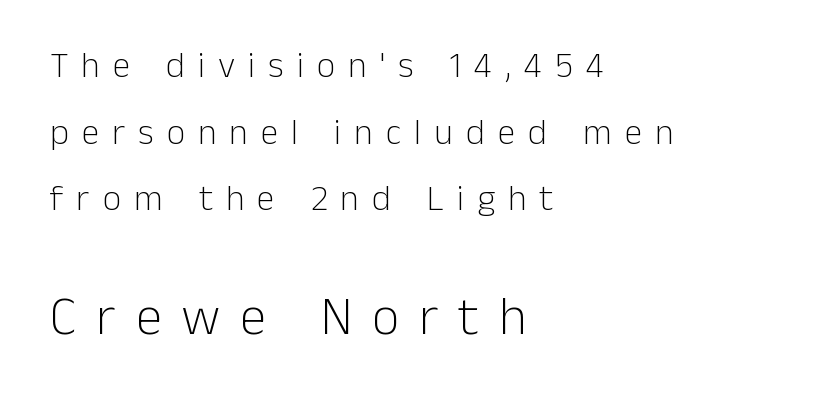
The letters stand upright; this is a roman face. Descenders hang freely into open space. Check where the strokes stop: nothing finishes them off — pure sans. The line texture is sparse and dotted thanks to wide tracking.
